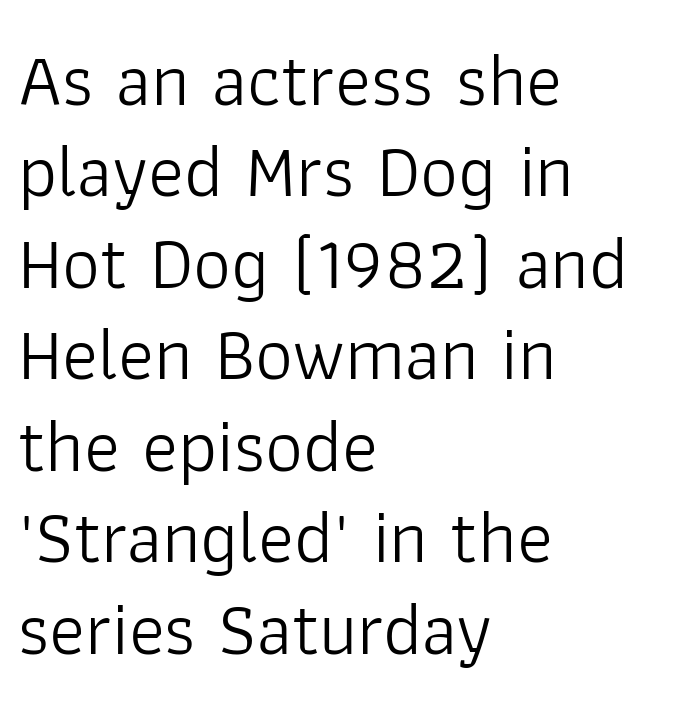
Q: Is the text bold? A: No.
Q: Is the text italic (slanted)? A: No, it is upright.
Q: Is the typeface a serif or a sans-serif typeface? A: Sans-serif.
Q: Is the text underlined? A: No.
Q: How is the paragraph aligned? A: Left-aligned.
Q: Is the spacing between letters normal or unusually wide? A: Normal.
Q: Width (condensed, normal, or wide)? A: Normal.
Q: Stroke contrast? A: Low.
Q: x-height? A: Medium.
Q: Monospaced? A: No.
